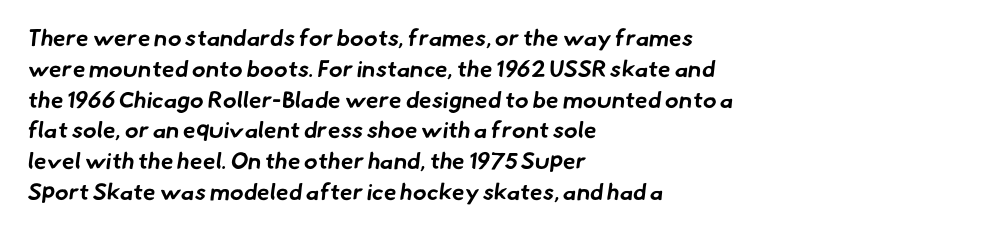
Students, this is bold: see how much ink each stroke carries. Alignment: flush left. Rows of type keep a routine distance in the vertical direction. Lines of text with bare space underneath. The letters sit at their default tracking, neither squeezed nor spread.
